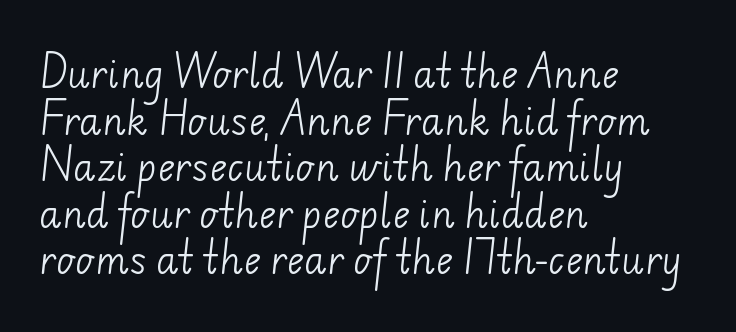
Q: Is the text bold? A: No.
Q: Is the typeface a serif or a sans-serif typeface? A: Sans-serif.
Q: Is the text underlined? A: No.
Q: How is the paragraph aligned? A: Left-aligned.
Q: Is the spacing between letters normal or unusually wide? A: Normal.
Q: Is the spacing between lines tight, normal or loose? A: Normal.
Q: Width (condensed, normal, or wide)? A: Normal.
Q: Stroke contrast? A: Low.
Q: x-height? A: Small.
Q: Monospaced? A: No.
